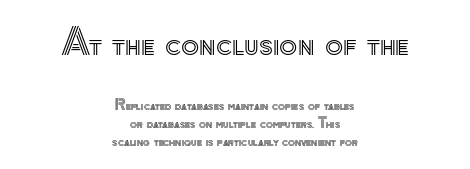
{"italic": "no", "width": "normal", "x_height": "small", "monospaced": "no", "underline": "no", "align": "center", "line_spacing": "normal", "line_spacing_ratio": 1.28, "letter_spacing": "normal", "letter_spacing_em": 0.0, "larger_block": "first", "size_ratio": 2.64, "glyph_px": 37}
